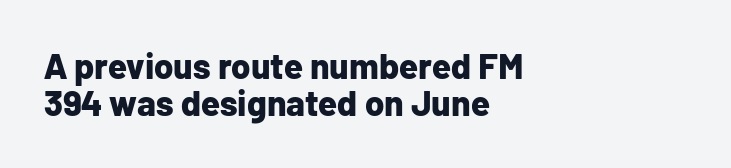
{"serif": "no", "italic": "no", "bold": "yes", "weight": "bold", "width": "normal", "stroke_contrast": "low", "x_height": "medium", "monospaced": "no", "underline": "no", "align": "left", "line_spacing": "tight", "line_spacing_ratio": 1.07, "letter_spacing": "normal", "letter_spacing_em": 0.0, "glyph_px": 35}
